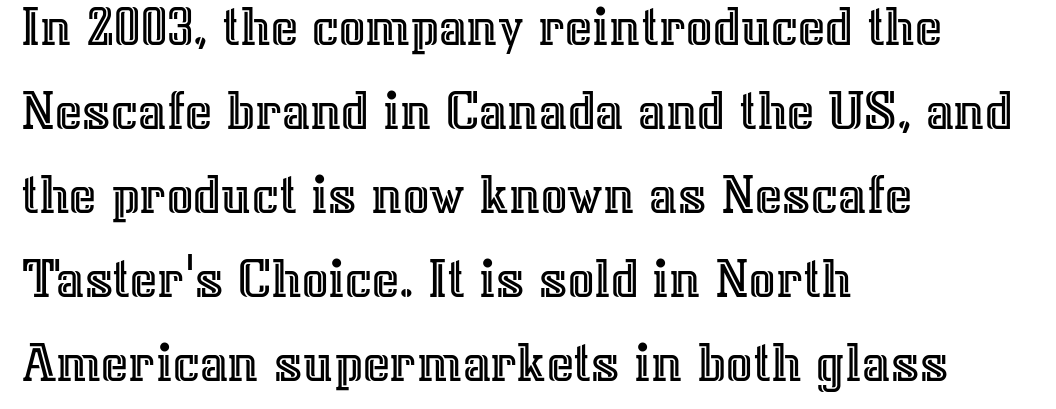
{"italic": "no", "width": "normal", "x_height": "medium", "monospaced": "no", "underline": "no", "align": "left", "line_spacing": "normal", "line_spacing_ratio": 1.45, "letter_spacing": "normal", "letter_spacing_em": 0.0, "glyph_px": 58}
